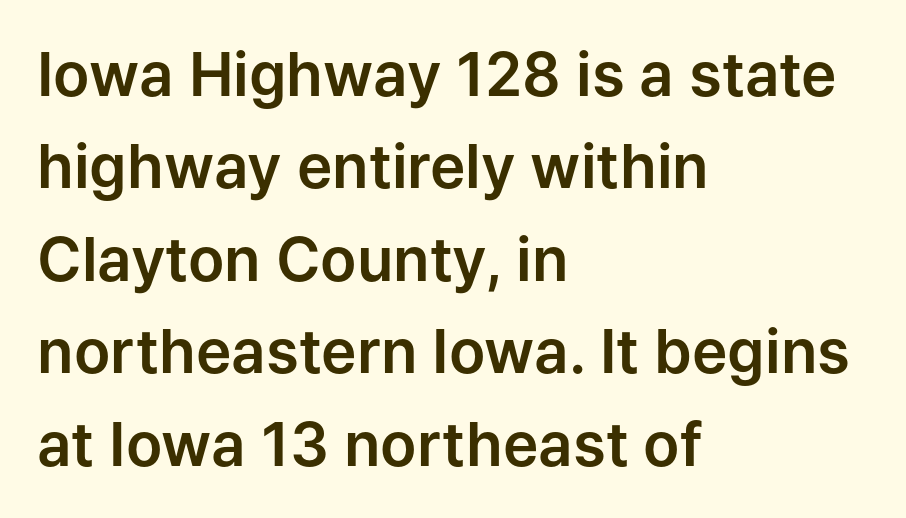
This is sans-serif lettering, the kind often seen on screens and signage. Italic? Not at all — the glyphs are vertical. Evenly set lines give the paragraph a standard silhouette. You could not count columns in this text — the font is proportionally spaced. A student would call this left alignment; a typographer would say flush left, rag right.
